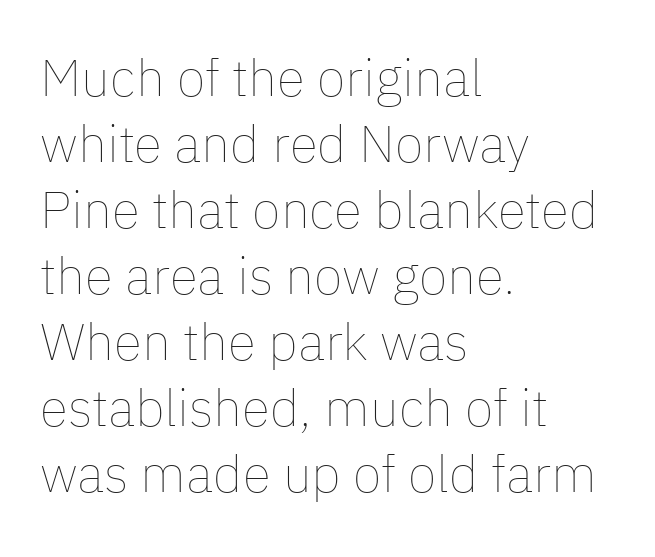
{"italic": "no", "bold": "no", "weight": "thin", "width": "normal", "stroke_contrast": "low", "x_height": "medium", "monospaced": "no", "underline": "no", "align": "left", "line_spacing": "normal", "line_spacing_ratio": 1.27, "letter_spacing": "normal", "letter_spacing_em": 0.0, "glyph_px": 52}
